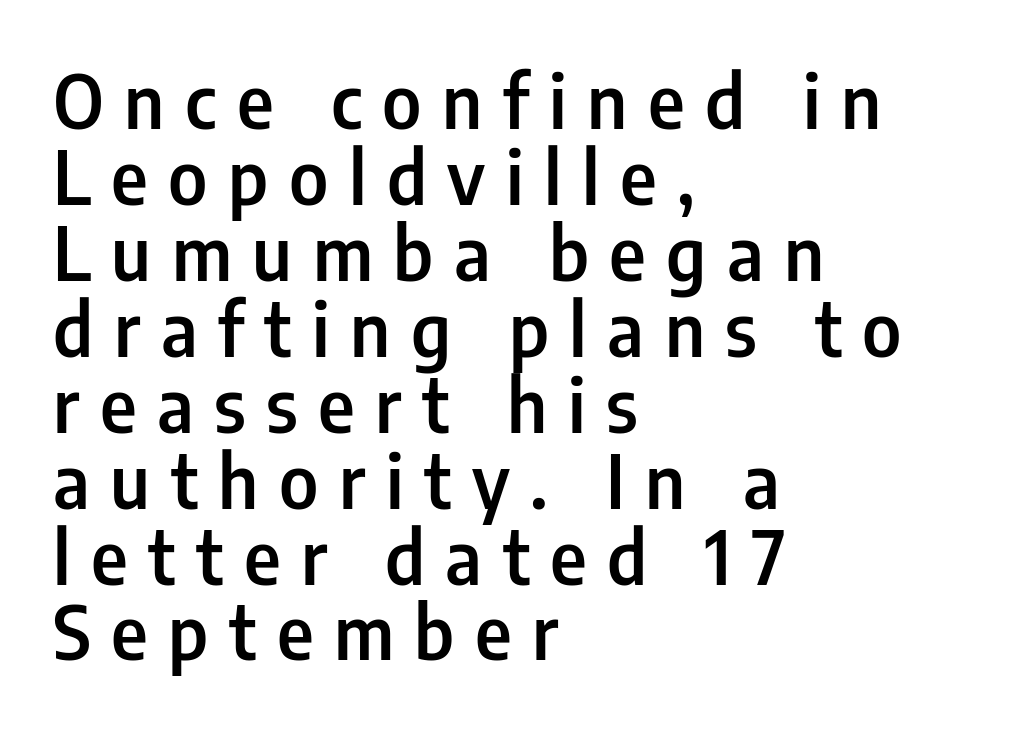
Descenders hang freely into open space. Proportional: the letters do not fall into vertical columns. This sample uses expanded letter spacing, leaving extra air between glyphs. Compared with typical paragraphs, the rows here are closer together. Is this a sans? Yes — the strokes have no serifs. A roman cut, with each character standing at attention.
